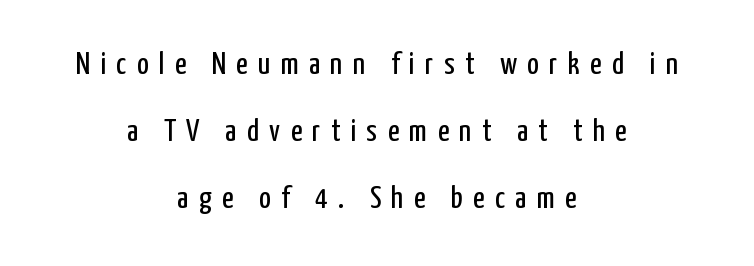
Q: Is the text bold? A: No.
Q: Is the text italic (slanted)? A: No, it is upright.
Q: Is the typeface a serif or a sans-serif typeface? A: Sans-serif.
Q: Is the text underlined? A: No.
Q: How is the paragraph aligned? A: Centered.
Q: Is the spacing between letters normal or unusually wide? A: Unusually wide.
Q: Is the spacing between lines tight, normal or loose? A: Loose.
Q: Width (condensed, normal, or wide)? A: Condensed.
Q: Stroke contrast? A: Low.
Q: x-height? A: Medium.
Q: Monospaced? A: No.
